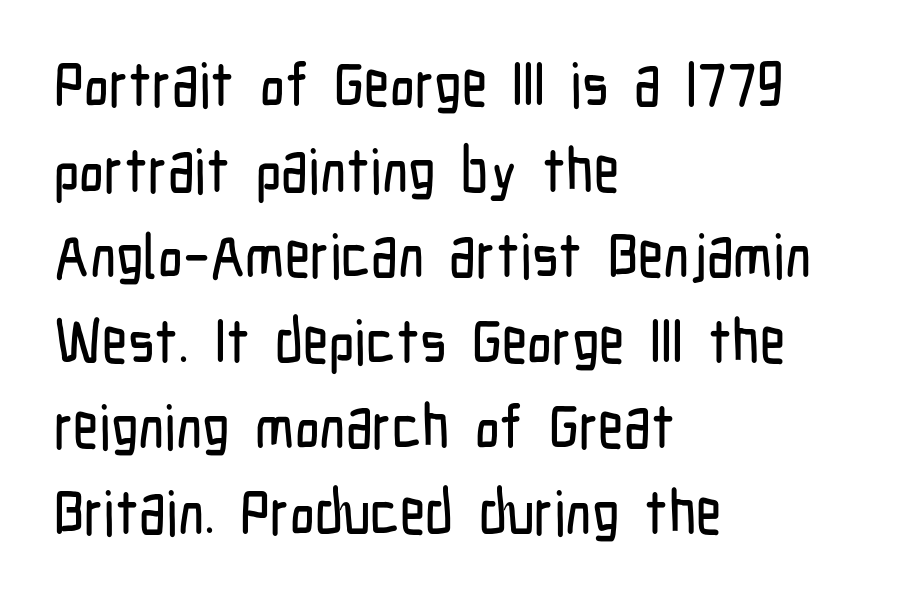
The image shows 62 px condensed sans-serif type, upright; set left-aligned, normal line spacing (1.38x), normal letter spacing, not underlined; low stroke contrast and a medium x-height.
